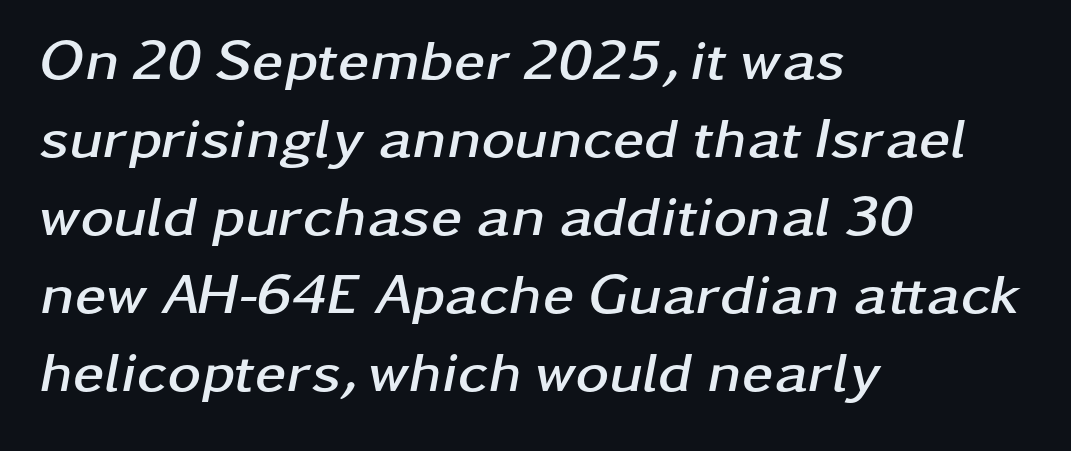
The image shows 57 px semibold, wide type, italic (leaning right); set left-aligned, normal line spacing (1.37x), normal letter spacing, not underlined; low stroke contrast and a medium x-height.
